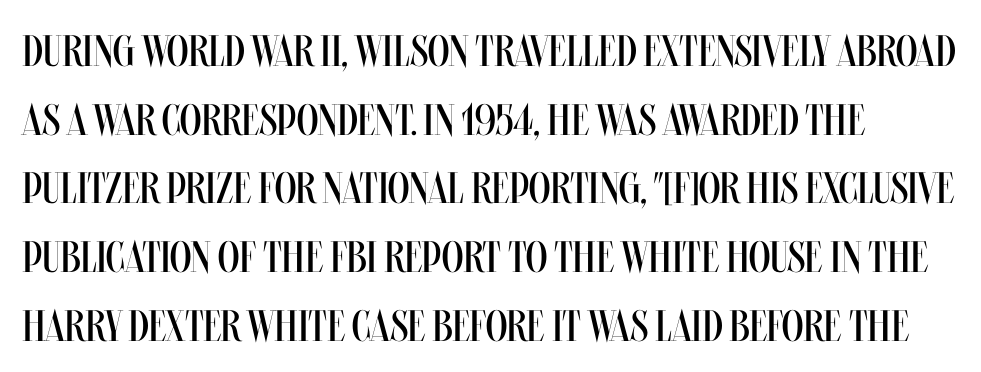
The strip under each line holds only bare page. Evenly set lines give the paragraph a standard silhouette. The letters look calm and open, with moderate or lighter stems. The face used here is proportionally spaced, like ordinary book or web type.
